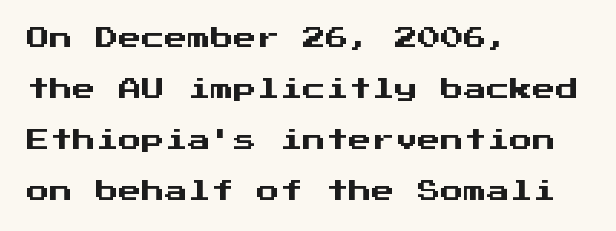
This is the regular roman posture of the typeface. What's the leading like? Stretched, with rows far apart. Letters rest on an invisible, unmarked baseline. Alignment: flush left.
